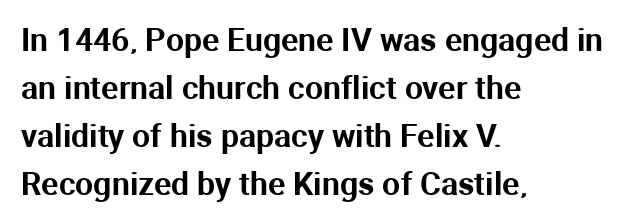
Horizontally, the lines are justified to the leading edge only. The string is rendered with underlining switched off. If you measured baseline to baseline, you'd find a middling distance. Notice how the stems are strictly vertical — no italics here.
